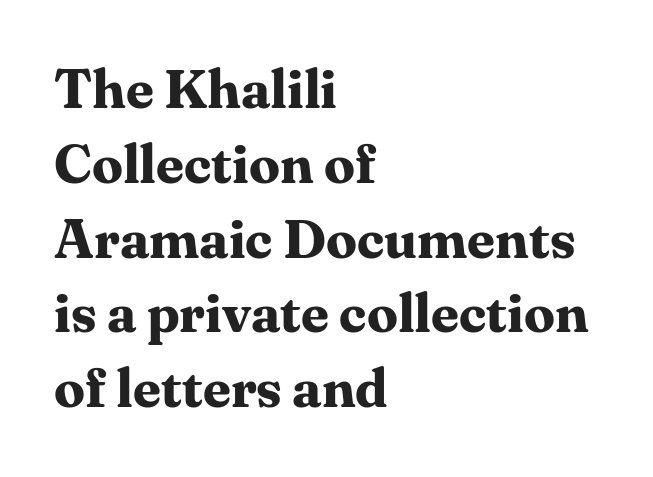
The image shows 55 px bold serif type, upright; set left-aligned, normal line spacing (1.36x), normal letter spacing, not underlined; medium stroke contrast and a medium x-height.
